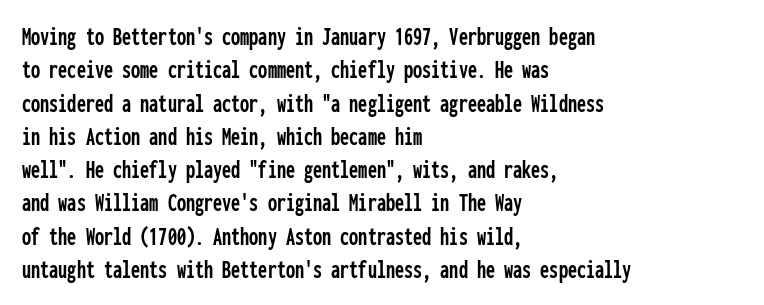
Q: Is the text italic (slanted)? A: No, it is upright.
Q: Is the text underlined? A: No.
Q: How is the paragraph aligned? A: Left-aligned.
Q: Is the spacing between letters normal or unusually wide? A: Normal.
Q: Is the spacing between lines tight, normal or loose? A: Normal.
